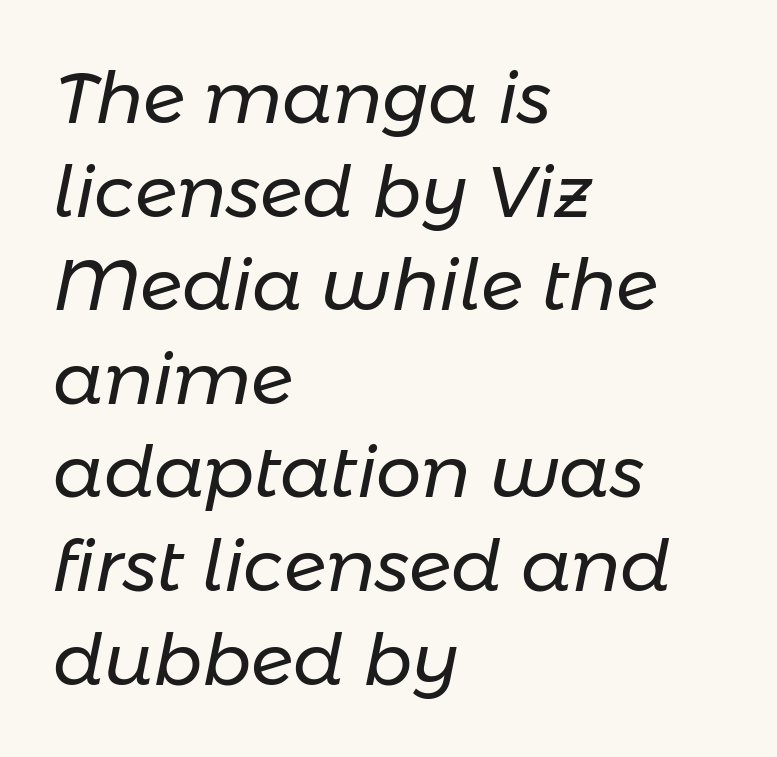
{"italic": "yes", "lean": "right", "slant_degrees": 11, "bold": "no", "weight": "regular", "width": "normal", "stroke_contrast": "low", "x_height": "medium", "monospaced": "no", "underline": "no", "align": "left", "line_spacing": "normal", "line_spacing_ratio": 1.3, "letter_spacing": "normal", "letter_spacing_em": 0.0, "glyph_px": 72}
